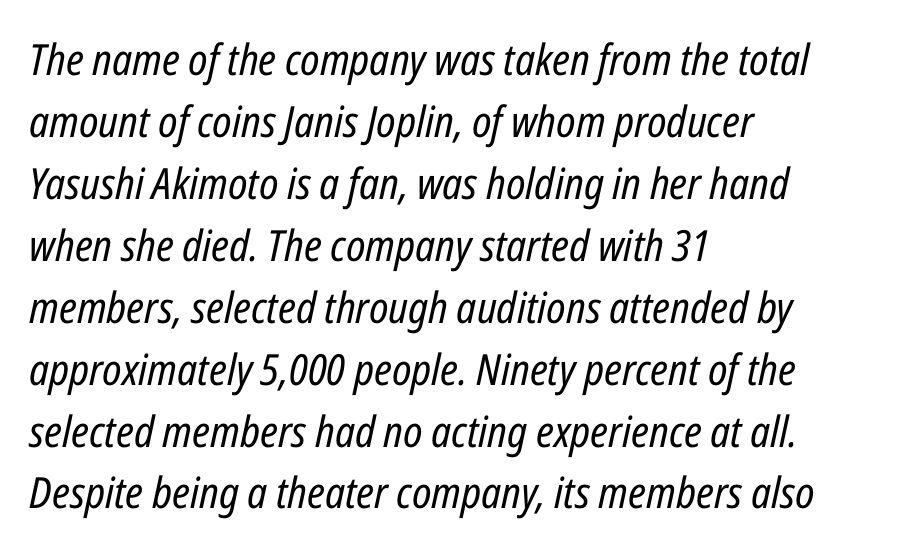
{"italic": "yes", "lean": "right", "slant_degrees": 12, "bold": "no", "weight": "regular", "width": "condensed", "stroke_contrast": "low", "x_height": "medium", "monospaced": "no", "underline": "no", "align": "left", "line_spacing": "normal", "line_spacing_ratio": 1.44, "letter_spacing": "normal", "letter_spacing_em": 0.0, "glyph_px": 43}
